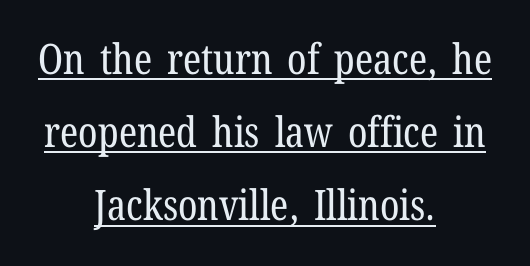
The image shows 42 px regular-weight, condensed serif type, upright; set centered, line spacing 1.74x, normal letter spacing, underlined; low stroke contrast and a medium x-height.
